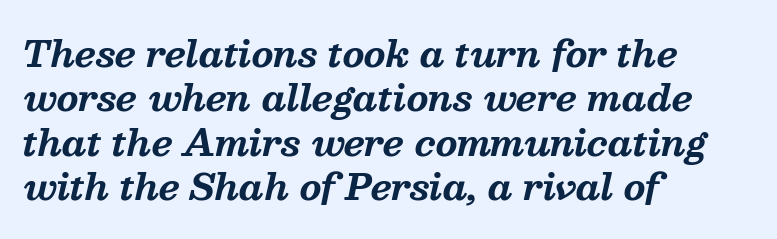
Q: Is the text bold? A: Yes.
Q: Is the text italic (slanted)? A: Yes, it leans right by about 13 degrees.
Q: Is the typeface a serif or a sans-serif typeface? A: Serif.
Q: Is the text underlined? A: No.
Q: How is the paragraph aligned? A: Left-aligned.
Q: Is the spacing between letters normal or unusually wide? A: Normal.
Q: Is the spacing between lines tight, normal or loose? A: Normal.
Q: Width (condensed, normal, or wide)? A: Normal.
Q: Stroke contrast? A: Medium.
Q: x-height? A: Medium.
Q: Monospaced? A: No.
